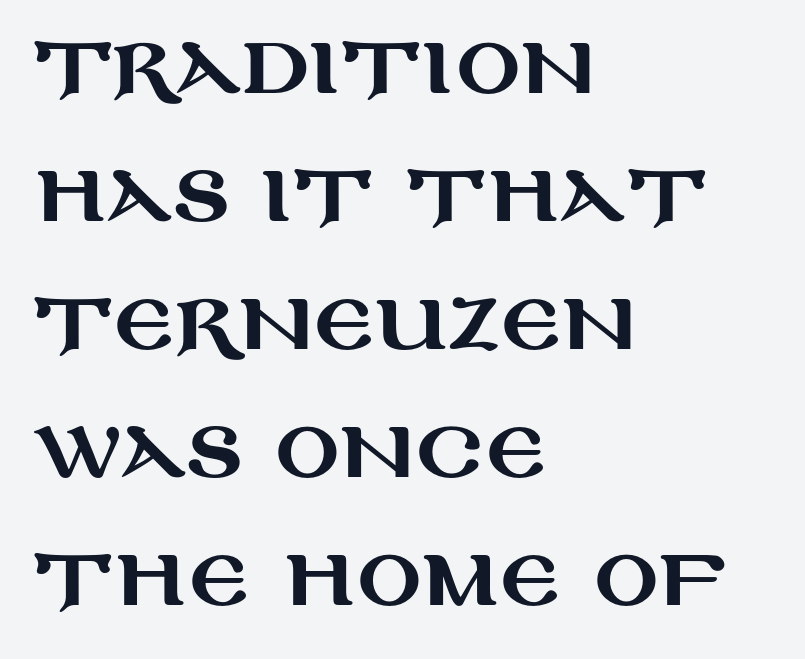
The image shows 80 px wide sans-serif type, upright; set left-aligned, normal line spacing (1.6x), normal letter spacing, not underlined; medium stroke contrast and a large x-height.
